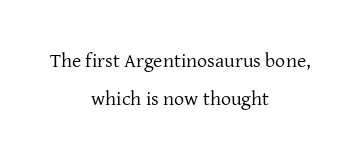
{"italic": "no", "bold": "no", "underline": "no", "align": "center", "line_spacing": "loose", "line_spacing_ratio": 1.9, "letter_spacing": "normal", "letter_spacing_em": 0.0, "glyph_px": 20}
